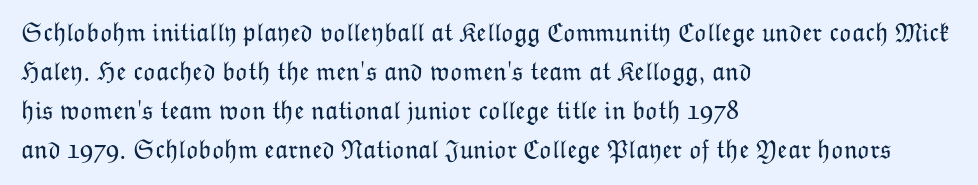
Q: Is the text bold? A: No.
Q: Is the text italic (slanted)? A: No, it is upright.
Q: Is the text underlined? A: No.
Q: How is the paragraph aligned? A: Left-aligned.
Q: Is the spacing between letters normal or unusually wide? A: Normal.
Q: Is the spacing between lines tight, normal or loose? A: Normal.
